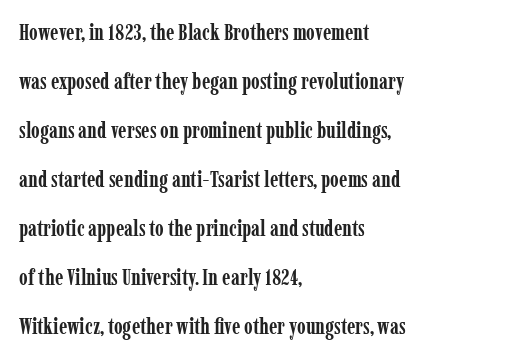
Q: Is the text bold? A: Yes.
Q: Is the text italic (slanted)? A: No, it is upright.
Q: Is the text underlined? A: No.
Q: How is the paragraph aligned? A: Left-aligned.
Q: Is the spacing between letters normal or unusually wide? A: Normal.
Q: Is the spacing between lines tight, normal or loose? A: Loose.
